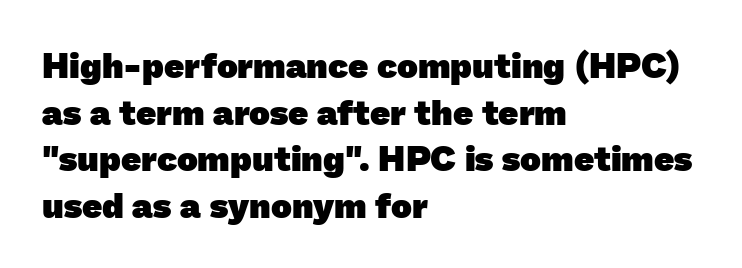
Q: Is the text bold? A: Yes.
Q: Is the typeface a serif or a sans-serif typeface? A: Sans-serif.
Q: Is the text underlined? A: No.
Q: How is the paragraph aligned? A: Left-aligned.
Q: Is the spacing between letters normal or unusually wide? A: Normal.
Q: Is the spacing between lines tight, normal or loose? A: Normal.
Q: Width (condensed, normal, or wide)? A: Normal.
Q: Stroke contrast? A: Low.
Q: x-height? A: Medium.
Q: Monospaced? A: No.
